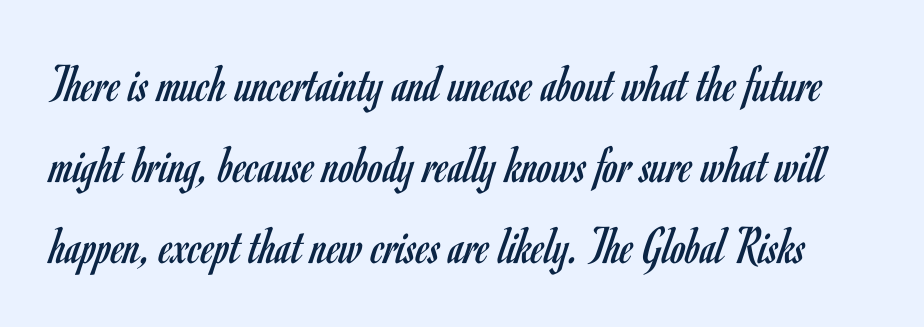
The font sits on the lighter half of the weight spectrum, regular included. The line texture is even and compact thanks to regular tracking. Descenders hang freely into open space. The face used here is proportionally spaced, like ordinary book or web type. Interline gaps are of average width in this sample.
